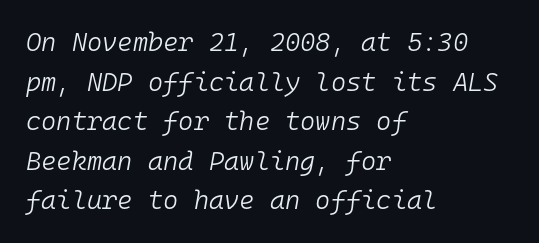
The image shows 26 px text type, italic (leaning right); set left-aligned, normal line spacing (1.52x), normal letter spacing, not underlined.
